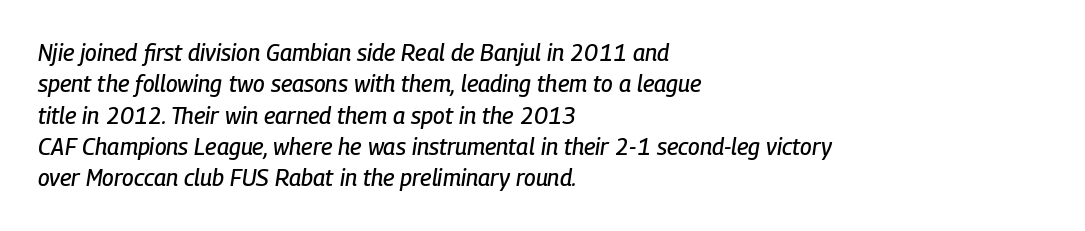
{"italic": "yes", "lean": "right", "slant_degrees": 9, "underline": "no", "align": "left", "line_spacing": "normal", "line_spacing_ratio": 1.36, "letter_spacing": "normal", "letter_spacing_em": 0.0, "glyph_px": 23}
